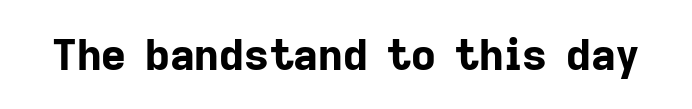
{"serif": "no", "italic": "no", "bold": "yes", "weight": "bold", "width": "normal", "stroke_contrast": "low", "x_height": "medium", "monospaced": "no", "underline": "no", "letter_spacing": "normal", "letter_spacing_em": 0.0, "glyph_px": 43}
